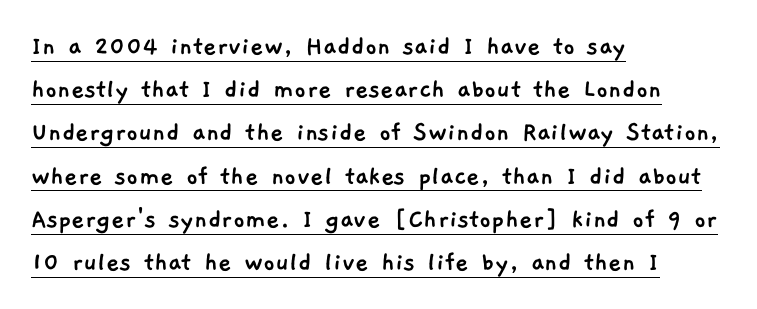
One glance says typical: line gaps are just what's usual. These lines are rendered in a variable-pitch font. The lettering is marked with a stroke running underneath it. Letter spacing: default. The paragraph has a hard left edge and a soft right edge. Each letter's strokes conclude bluntly, with no projecting serifs.
